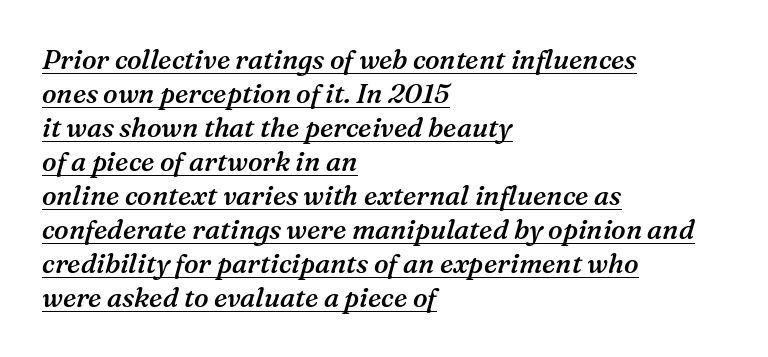
Q: Is the text bold? A: Semi-bold.
Q: Is the text italic (slanted)? A: Yes, it leans right by about 16 degrees.
Q: Is the text underlined? A: Yes.
Q: How is the paragraph aligned? A: Left-aligned.
Q: Is the spacing between letters normal or unusually wide? A: Normal.
Q: Is the spacing between lines tight, normal or loose? A: Normal.
